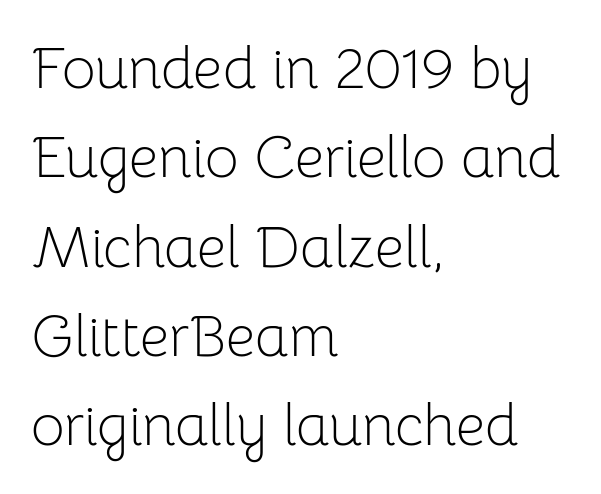
Stroke mass is kept to a normal reading level or below. The space beneath each line is pristine and unruled. Posture: vertical. Here the glyphs are tracked normally, forming tight word shapes. A student would call this left alignment; a typographer would say flush left, rag right.
